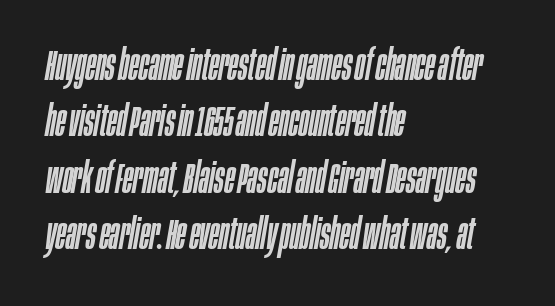
Q: Is the text italic (slanted)? A: Yes, it leans right by about 10 degrees.
Q: Is the text underlined? A: No.
Q: How is the paragraph aligned? A: Left-aligned.
Q: Is the spacing between letters normal or unusually wide? A: Normal.
Q: Is the spacing between lines tight, normal or loose? A: Normal.
Q: Width (condensed, normal, or wide)? A: Condensed.
Q: Stroke contrast? A: Low.
Q: x-height? A: Large.
Q: Monospaced? A: No.
